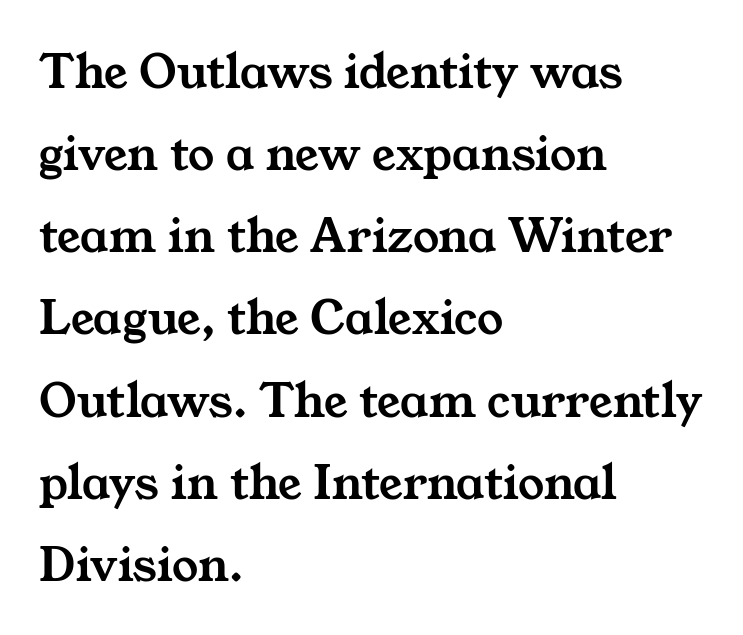
{"serif": "yes", "width": "wide", "stroke_contrast": "medium", "x_height": "medium", "monospaced": "no", "underline": "no", "align": "left", "line_spacing": "normal", "line_spacing_ratio": 1.58, "letter_spacing": "normal", "letter_spacing_em": 0.0, "glyph_px": 52}
